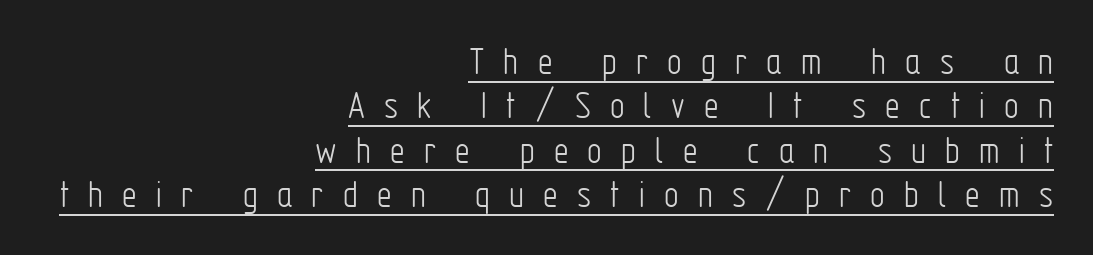
Words appear elongated and porous because spacing is wide. If you drew a line through each stem, it would be perfectly vertical. This block would grow much taller if given ordinary leading; it's compressed now. The rendering shows plain stroke endings on the letterforms — a sans-serif design. Typeset ragged left — the right edge is the straight one.
